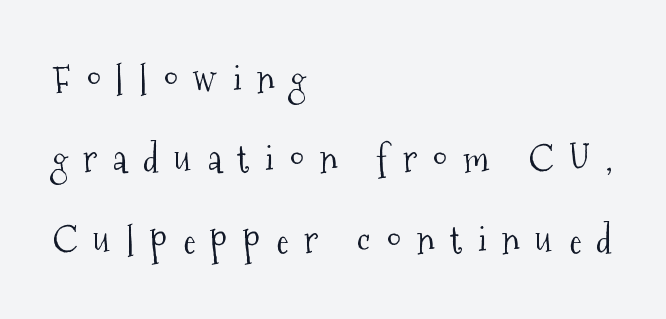
Q: Is the text bold? A: No.
Q: Is the text italic (slanted)? A: No, it is upright.
Q: Is the typeface a serif or a sans-serif typeface? A: Serif.
Q: Is the text underlined? A: No.
Q: How is the paragraph aligned? A: Left-aligned.
Q: Is the spacing between letters normal or unusually wide? A: Unusually wide.
Q: Is the spacing between lines tight, normal or loose? A: Loose.
Q: Width (condensed, normal, or wide)? A: Condensed.
Q: Stroke contrast? A: Medium.
Q: x-height? A: Medium.
Q: Monospaced? A: No.
